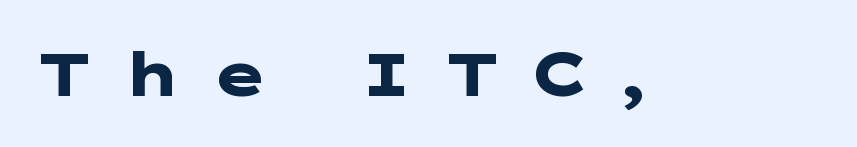
{"serif": "no", "italic": "no", "bold": "yes", "weight": "heavy", "width": "wide", "stroke_contrast": "low", "x_height": "medium", "underline": "no", "letter_spacing": "wide", "letter_spacing_em": 0.45, "glyph_px": 61}
